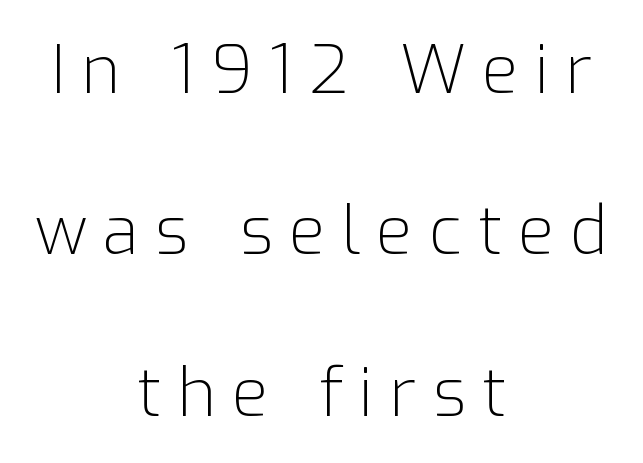
The letters advance in unequal steps, a hallmark of proportional type. What kind of face is this? One without serifs — a sans. Students, observe: this is what heavily led, spacious text looks like. One-word summary of the alignment: center. Display-style spreading of the glyphs; the letterfit is very open. The area under the type is left untouched.
